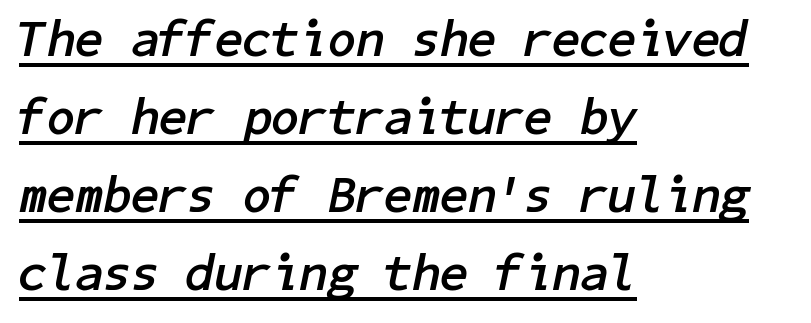
The image shows 51 px semibold type, italic (leaning right); set left-aligned, normal line spacing (1.53x), normal letter spacing, underlined; low stroke contrast and a medium x-height.
